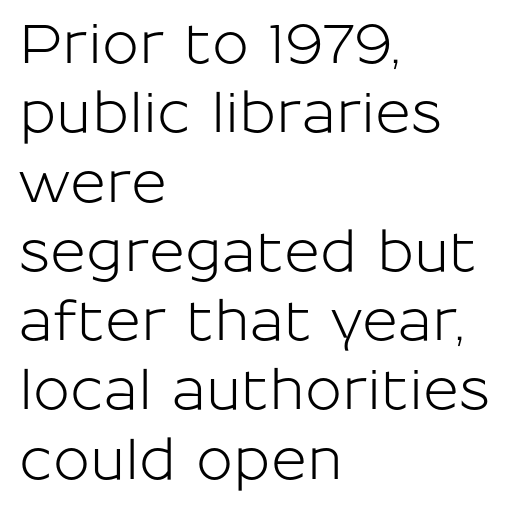
The designer left line spacing at the default. Check the space under the baseline: it is left empty. The face used here is a sans, in the tradition of grotesques and geometrics. The passage shown is typed in a proportional face where columns would drift. The horizontal fit of the characters is conventional and even. A typesetter would mark this as roman, not italic.
